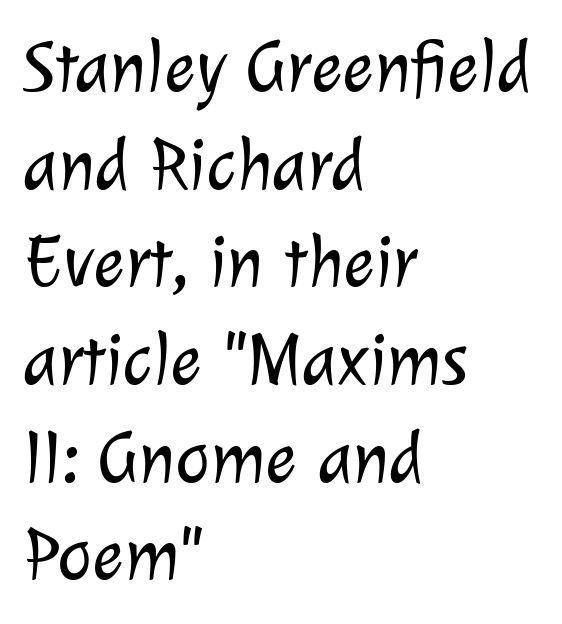
Q: Is the text bold? A: No.
Q: Is the typeface a serif or a sans-serif typeface? A: Sans-serif.
Q: Is the text underlined? A: No.
Q: How is the paragraph aligned? A: Left-aligned.
Q: Is the spacing between letters normal or unusually wide? A: Normal.
Q: Is the spacing between lines tight, normal or loose? A: Normal.
Q: Width (condensed, normal, or wide)? A: Normal.
Q: Stroke contrast? A: Low.
Q: x-height? A: Medium.
Q: Monospaced? A: No.
